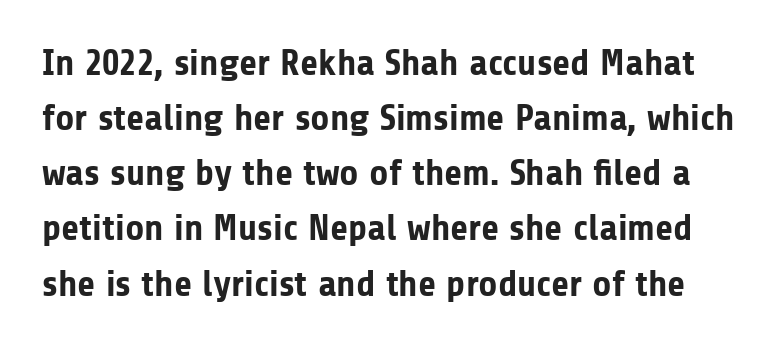
The image shows 37 px bold sans-serif type, upright; set normal line spacing (1.49x), normal letter spacing, not underlined; low stroke contrast and a medium x-height.
